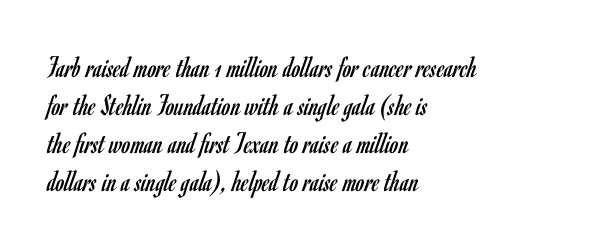
The image shows 31 px regular-weight, condensed sans-serif type; set left-aligned, line spacing 1.23x, normal letter spacing, not underlined; low stroke contrast and a small x-height.
